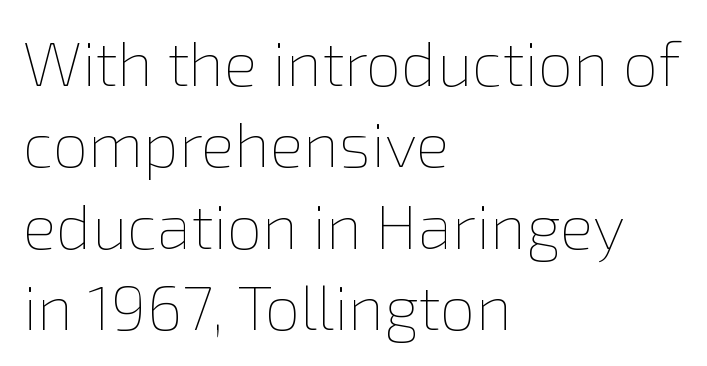
Tall strokes in this sample are plumb rather than angled. Underlining? Definitely not there. Spacing between characters is what you'd get straight out of the box. This block has exactly the height ordinary leading produces.
